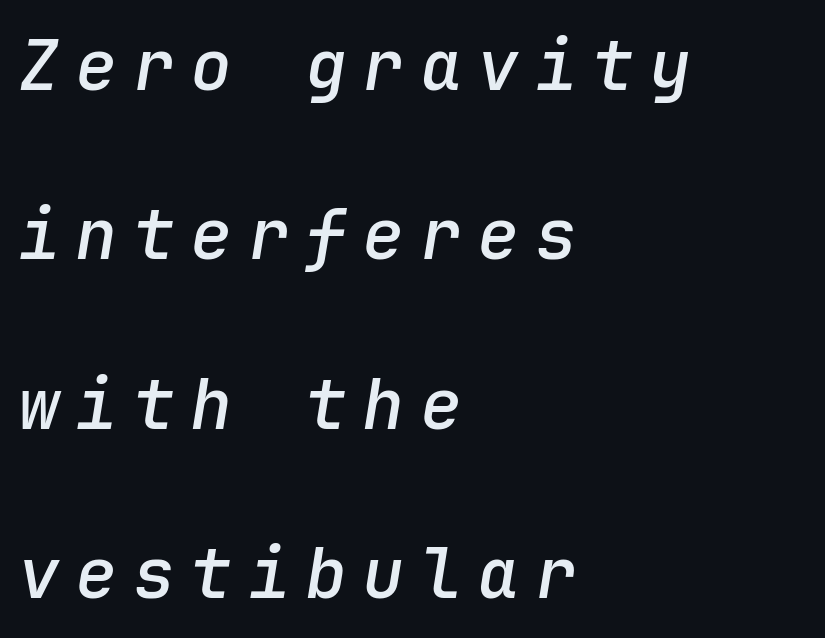
Q: Is the text bold? A: Semi-bold.
Q: Is the text italic (slanted)? A: Yes, it leans right by about 9 degrees.
Q: Is the text underlined? A: No.
Q: How is the paragraph aligned? A: Left-aligned.
Q: Is the spacing between letters normal or unusually wide? A: Unusually wide.
Q: Is the spacing between lines tight, normal or loose? A: Loose.
Q: Width (condensed, normal, or wide)? A: Normal.
Q: Stroke contrast? A: Low.
Q: x-height? A: Medium.
Q: Monospaced? A: Yes.
